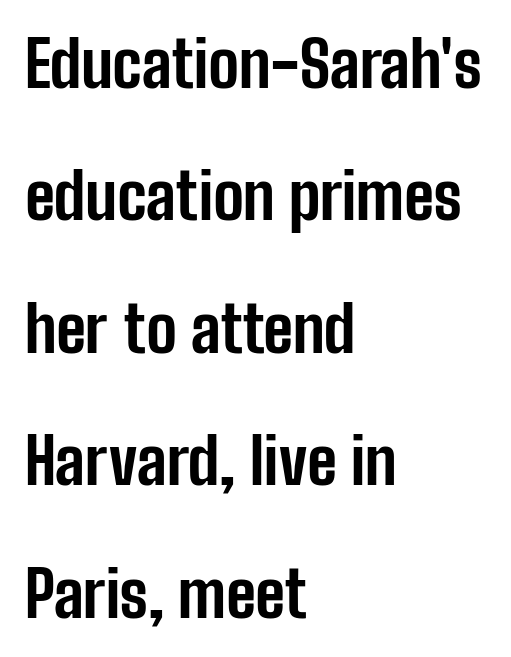
{"serif": "no", "italic": "no", "bold": "yes", "weight": "bold", "width": "condensed", "stroke_contrast": "low", "x_height": "medium", "monospaced": "no", "underline": "no", "align": "left", "line_spacing": "loose", "line_spacing_ratio": 2.07, "letter_spacing": "normal", "letter_spacing_em": 0.0, "glyph_px": 64}
